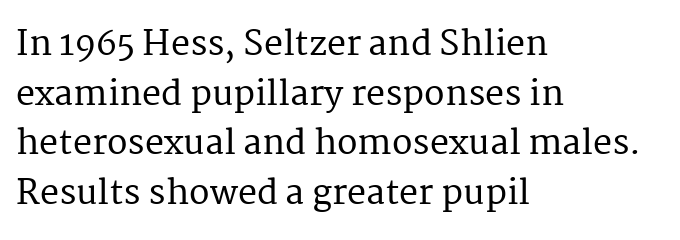
Inter-character spacing is left at the font's built-in metrics. Looks like regular typesetting: each glyph gets only the width it needs. The lines in this sample share a left origin and differ only in where they stop. The axis of the letterforms is exactly vertical.
